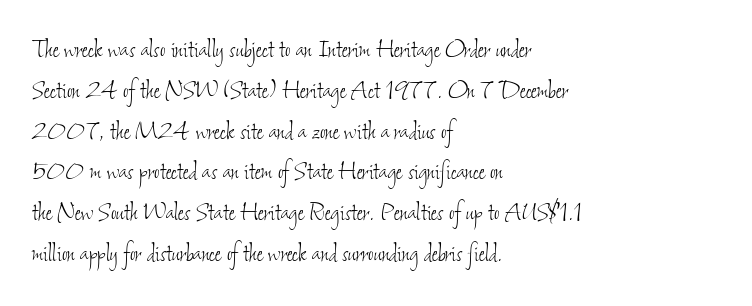
The rendering anchors every line to the left-hand side. Here the glyphs are tracked normally, forming tight word shapes. Just letters on the line, the space beneath them empty. The block of text has a typical density, with ordinary space between rows. Stems and bowls with no extra thickness — not bold.
